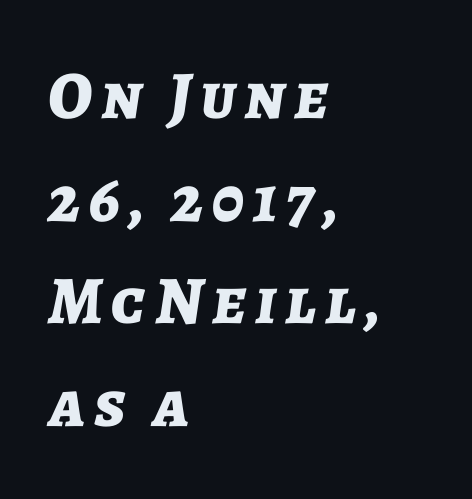
The image shows 68 px bold type, italic (leaning right); set left-aligned, normal line spacing (1.51x), not underlined; low stroke contrast and a medium x-height.
